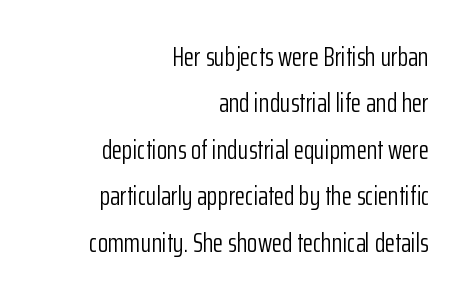
{"italic": "no", "bold": "no", "underline": "no", "align": "right", "line_spacing_ratio": 1.72, "letter_spacing": "normal", "letter_spacing_em": 0.0, "glyph_px": 27}
